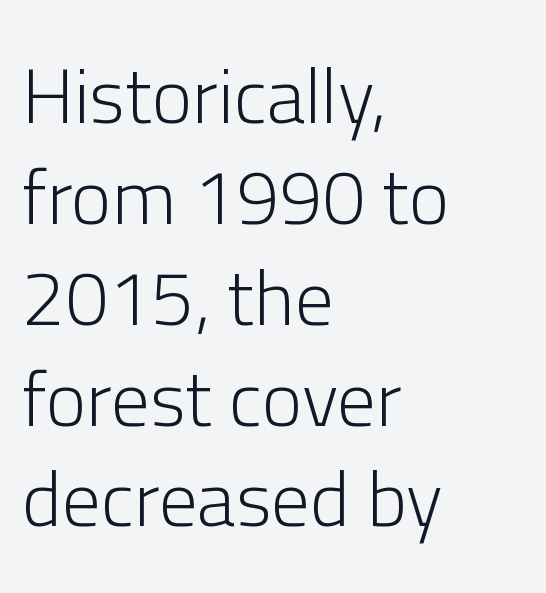
Whoever set this chose a conventional vertical rhythm. Which margin do the lines hug? The left one — the right edge is uneven. These lines were composed using upright roman letters. Just letters on the line, the space beneath them empty.
